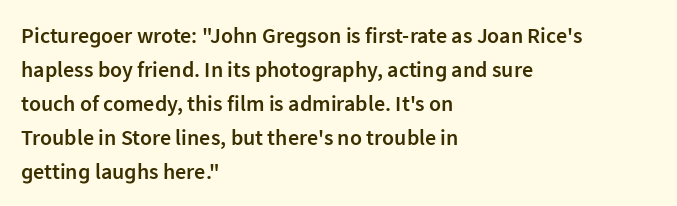
Notice how the stems are strictly vertical — no italics here. The passage shown has conventional tracking throughout. As a designer I'd log this as weight 600, semibold. Line beginnings align vertically; line endings do not.
